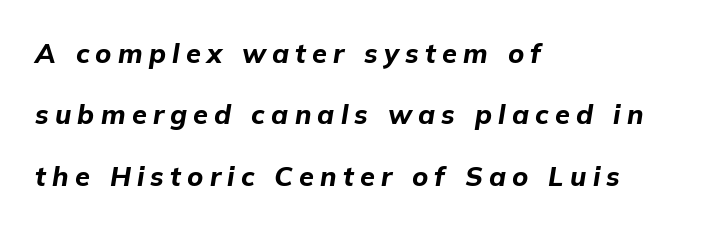
{"italic": "yes", "lean": "right", "slant_degrees": 9, "bold": "yes", "underline": "no", "align": "left", "line_spacing": "loose", "line_spacing_ratio": 2.27, "letter_spacing": "wide", "letter_spacing_em": 0.23, "glyph_px": 27}
